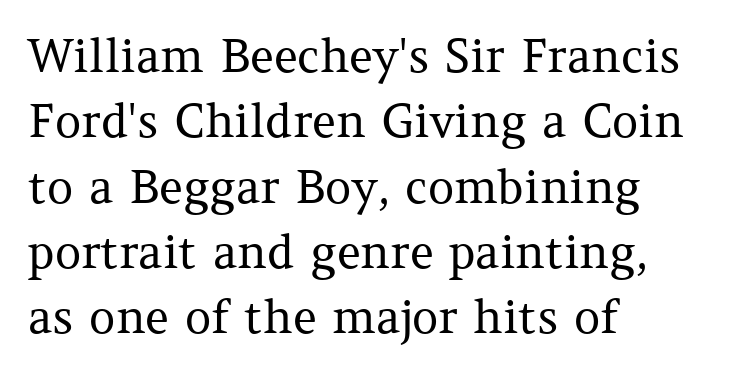
The letters stand straight up with perfectly vertical stems. Look at the bottom of the vertical strokes: they flare into serifs here. This rendering uses left alignment, leaving the right contour irregular. Reading down the column, the eye jumps a familiar distance to each next line. Compared with typical body copy, the letter spacing here is the same. Descenders hang freely into open space.
